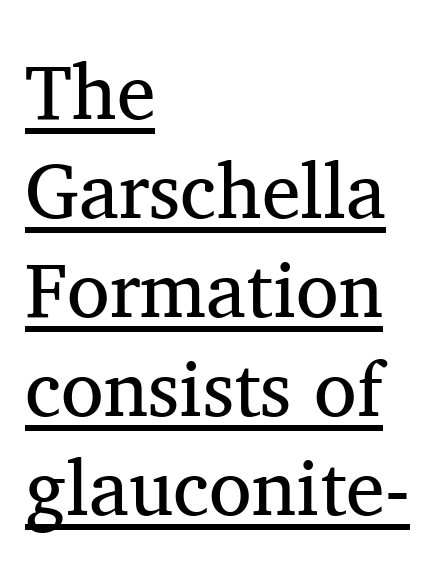
The image shows 78 px regular-weight serif type, upright; set left-aligned, normal line spacing (1.27x), normal letter spacing, underlined; medium stroke contrast and a medium x-height.
